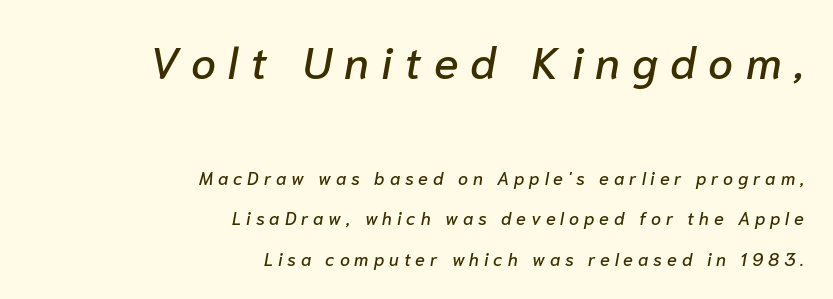
The image shows 45 px text type, italic (leaning right); set right-aligned, loose line spacing (2.23x), unusually wide letter spacing (+0.27 em), not underlined; the first (top) block is 2.5x larger; low stroke contrast and a medium x-height.
